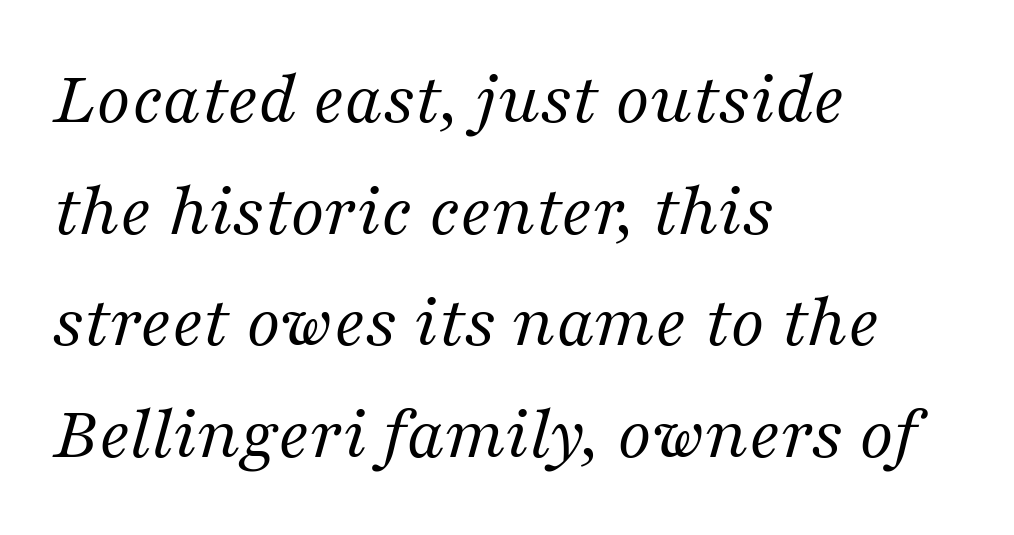
The image shows 77 px regular-weight serif type, italic (leaning right); set left-aligned, normal line spacing (1.45x), normal letter spacing, not underlined; medium stroke contrast and a medium x-height.
